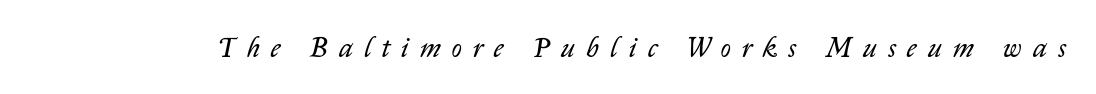
Q: Is the text bold? A: No.
Q: Is the text italic (slanted)? A: Yes, it leans right by about 14 degrees.
Q: Is the text underlined? A: No.
Q: Is the spacing between letters normal or unusually wide? A: Unusually wide.
Q: Width (condensed, normal, or wide)? A: Normal.
Q: Stroke contrast? A: Low.
Q: x-height? A: Medium.
Q: Monospaced? A: No.
